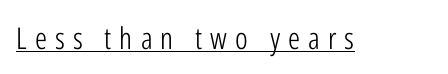
Q: Is the text bold? A: No.
Q: Is the text italic (slanted)? A: No, it is upright.
Q: Is the typeface a serif or a sans-serif typeface? A: Sans-serif.
Q: Is the text underlined? A: Yes.
Q: Is the spacing between letters normal or unusually wide? A: Unusually wide.
Q: Width (condensed, normal, or wide)? A: Condensed.
Q: Stroke contrast? A: Low.
Q: x-height? A: Medium.
Q: Monospaced? A: No.
